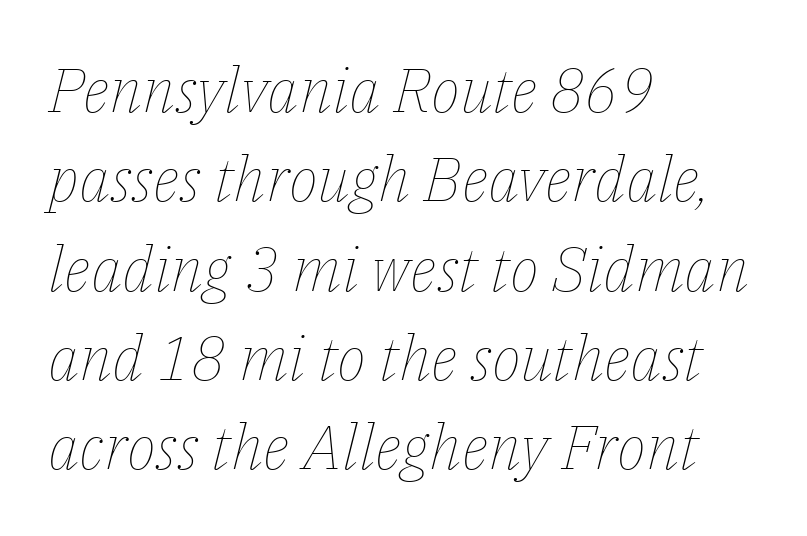
{"italic": "yes", "lean": "right", "slant_degrees": 14, "bold": "no", "weight": "thin", "width": "normal", "stroke_contrast": "low", "x_height": "medium", "monospaced": "no", "underline": "no", "align": "left", "line_spacing": "normal", "line_spacing_ratio": 1.44, "letter_spacing": "normal", "letter_spacing_em": 0.0, "glyph_px": 62}
